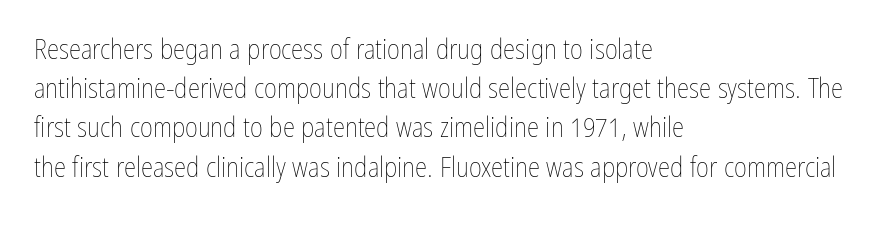
Q: Is the text bold? A: No.
Q: Is the text italic (slanted)? A: No, it is upright.
Q: Is the text underlined? A: No.
Q: How is the paragraph aligned? A: Left-aligned.
Q: Is the spacing between letters normal or unusually wide? A: Normal.
Q: Is the spacing between lines tight, normal or loose? A: Normal.
Q: Width (condensed, normal, or wide)? A: Condensed.
Q: Stroke contrast? A: Low.
Q: x-height? A: Medium.
Q: Monospaced? A: No.
